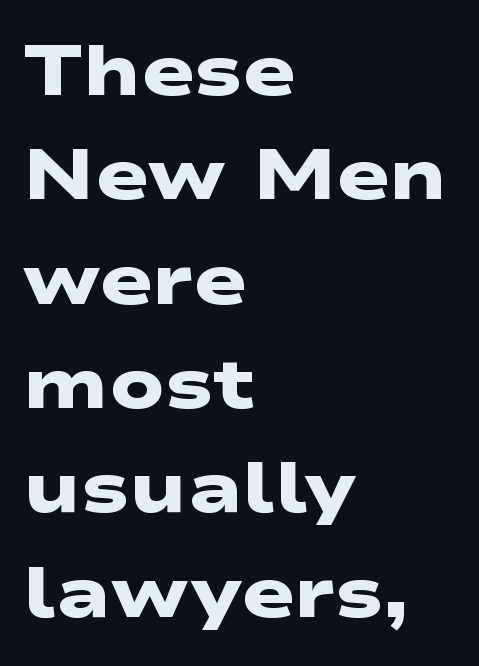
The passage shown stacks its lines at a standard gap. The characters display no serif detailing; their extremities are plain. These lines are set flush left with a ragged right edge. A bare baseline throughout the passage. How are the letters spaced? Ordinarily, with no added tracking.
